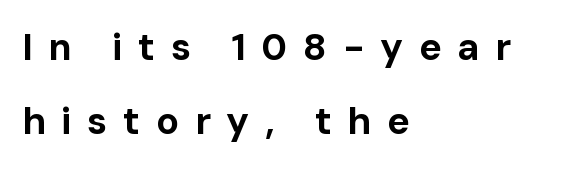
The image shows 38 px bold sans-serif type, upright; set left-aligned, loose line spacing (1.95x), unusually wide letter spacing (+0.41 em), not underlined; low stroke contrast and a medium x-height.
